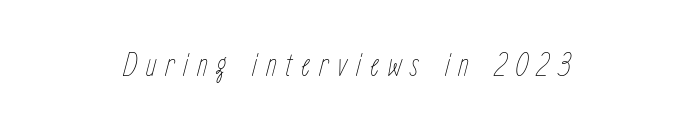
{"italic": "yes", "lean": "right", "slant_degrees": 15, "bold": "no", "weight": "thin", "width": "condensed", "stroke_contrast": "low", "x_height": "medium", "monospaced": "no", "underline": "no", "align": "center", "letter_spacing": "wide", "letter_spacing_em": 0.26, "glyph_px": 34}
